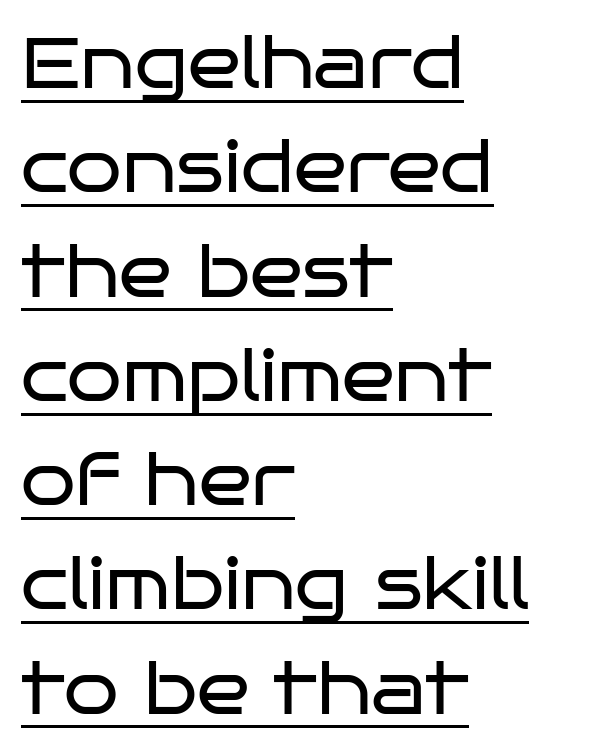
{"serif": "no", "italic": "no", "bold": "no", "weight": "regular", "width": "wide", "stroke_contrast": "low", "x_height": "large", "monospaced": "no", "underline": "yes", "align": "left", "line_spacing": "normal", "line_spacing_ratio": 1.49, "letter_spacing": "normal", "letter_spacing_em": 0.0, "glyph_px": 70}
